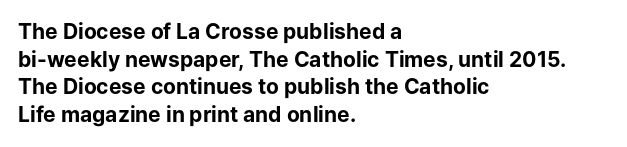
{"italic": "no", "bold": "yes", "underline": "no", "align": "left", "line_spacing": "normal", "line_spacing_ratio": 1.32, "letter_spacing": "normal", "letter_spacing_em": 0.0, "glyph_px": 21}
